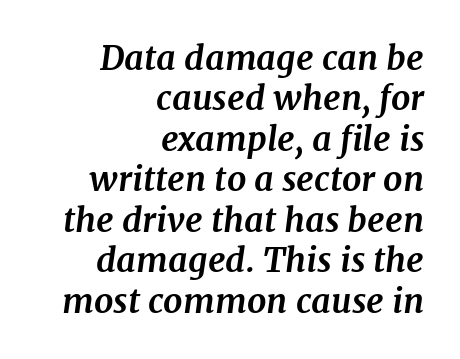
The compositor pushed each line to the right boundary. The font is running at its bold setting. These lines keep a tight, regular rhythm from letter to letter. A serif font was chosen for this passage. Quick note: underline off. You could not count columns in this text — the font is proportionally spaced.
